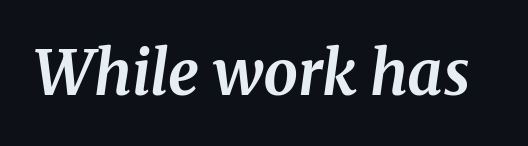
Q: Is the text bold? A: Yes.
Q: Is the text italic (slanted)? A: Yes, it leans right by about 8 degrees.
Q: Is the typeface a serif or a sans-serif typeface? A: Serif.
Q: Is the text underlined? A: No.
Q: Is the spacing between letters normal or unusually wide? A: Normal.
Q: Width (condensed, normal, or wide)? A: Normal.
Q: Stroke contrast? A: Medium.
Q: x-height? A: Medium.
Q: Monospaced? A: No.
